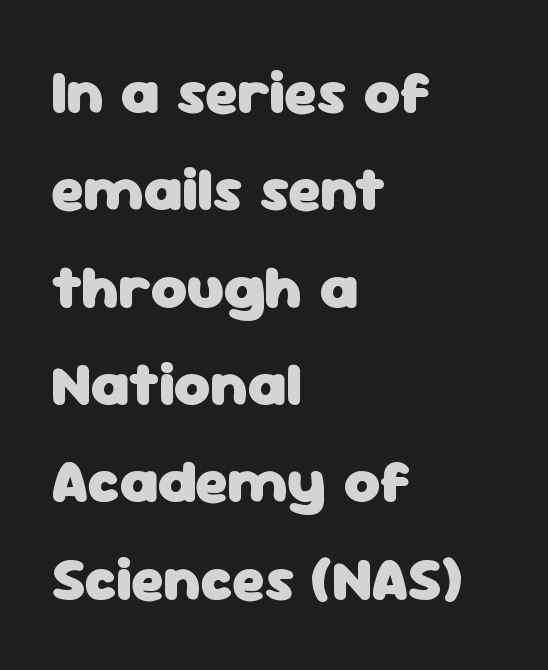
{"serif": "no", "italic": "no", "bold": "yes", "weight": "heavy", "width": "normal", "stroke_contrast": "low", "x_height": "medium", "monospaced": "no", "underline": "no", "align": "left", "line_spacing": "normal", "line_spacing_ratio": 1.57, "letter_spacing": "normal", "letter_spacing_em": 0.0, "glyph_px": 62}
